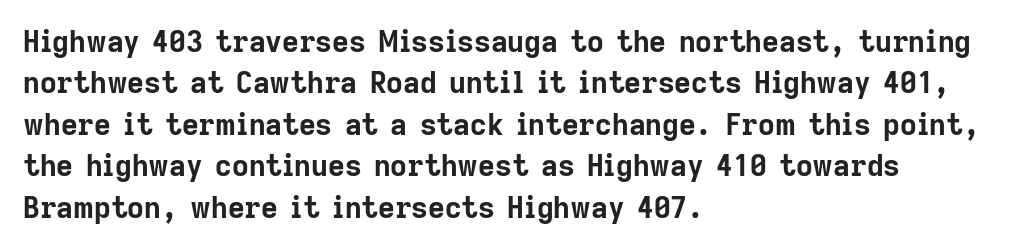
The image shows 29 px bold sans-serif type, upright; set left-aligned, normal line spacing (1.43x), normal letter spacing, not underlined; low stroke contrast and a medium x-height.
